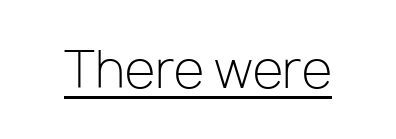
{"serif": "no", "italic": "no", "bold": "no", "weight": "light", "width": "normal", "stroke_contrast": "low", "x_height": "medium", "monospaced": "no", "underline": "yes", "letter_spacing": "normal", "letter_spacing_em": 0.0, "glyph_px": 50}
